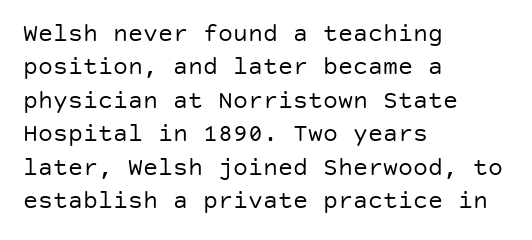
The image shows 25 px text type, upright; set left-aligned, normal line spacing (1.34x), normal letter spacing, not underlined.
